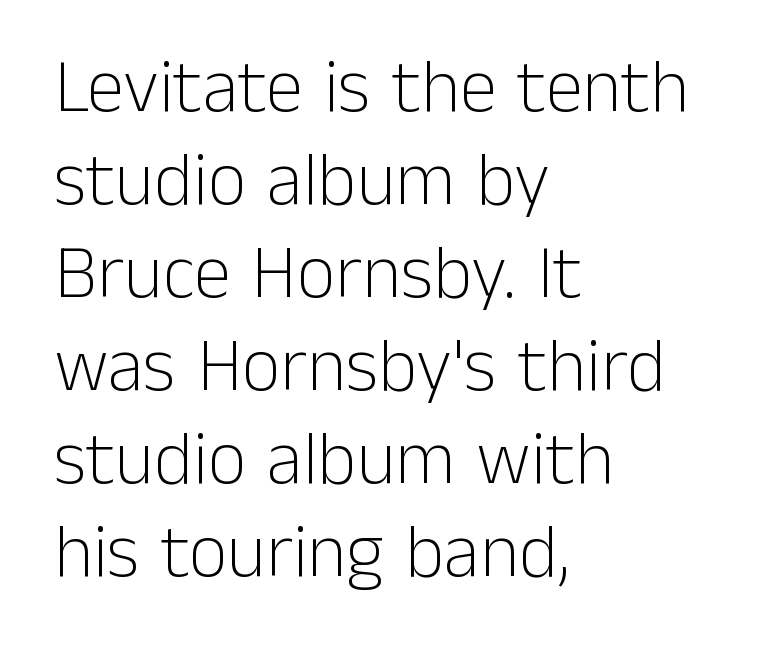
Q: Is the text bold? A: No.
Q: Is the text italic (slanted)? A: No, it is upright.
Q: Is the typeface a serif or a sans-serif typeface? A: Sans-serif.
Q: Is the text underlined? A: No.
Q: How is the paragraph aligned? A: Left-aligned.
Q: Is the spacing between letters normal or unusually wide? A: Normal.
Q: Width (condensed, normal, or wide)? A: Normal.
Q: Stroke contrast? A: Low.
Q: x-height? A: Medium.
Q: Monospaced? A: No.
